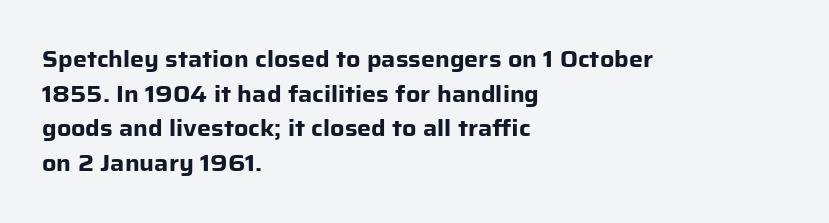
{"italic": "no", "bold": "yes", "underline": "no", "align": "left", "line_spacing": "normal", "line_spacing_ratio": 1.57, "letter_spacing": "normal", "letter_spacing_em": 0.0, "glyph_px": 22}
